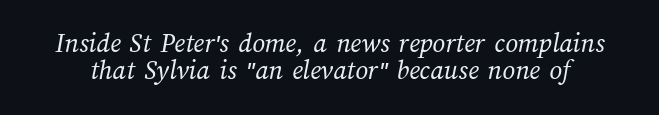
Q: Is the text bold? A: No.
Q: Is the text underlined? A: No.
Q: Is the spacing between letters normal or unusually wide? A: Normal.
Q: Is the spacing between lines tight, normal or loose? A: Tight.
Q: Width (condensed, normal, or wide)? A: Normal.
Q: Stroke contrast? A: Medium.
Q: x-height? A: Medium.
Q: Monospaced? A: No.
